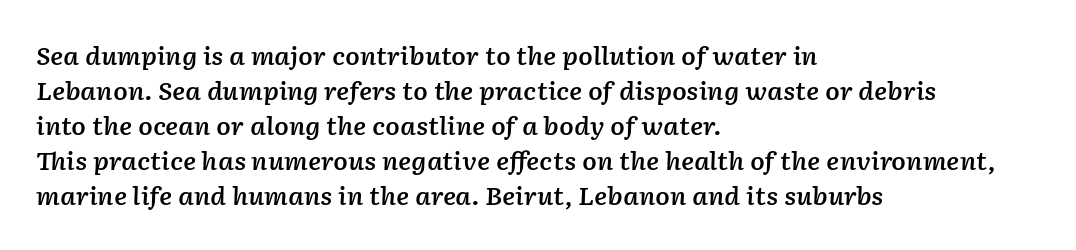
The image shows 24 px text type, italic (leaning right); set left-aligned, normal line spacing (1.46x), normal letter spacing, not underlined.
